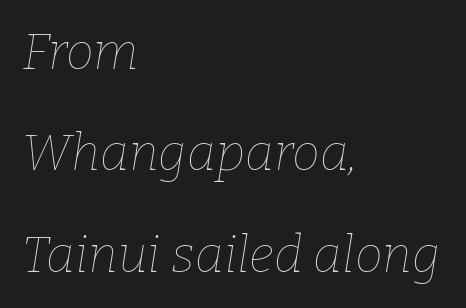
Q: Is the text bold? A: No.
Q: Is the text italic (slanted)? A: Yes, it leans right by about 9 degrees.
Q: Is the text underlined? A: No.
Q: How is the paragraph aligned? A: Left-aligned.
Q: Is the spacing between letters normal or unusually wide? A: Normal.
Q: Is the spacing between lines tight, normal or loose? A: Loose.
Q: Width (condensed, normal, or wide)? A: Normal.
Q: Stroke contrast? A: Low.
Q: x-height? A: Medium.
Q: Monospaced? A: No.
